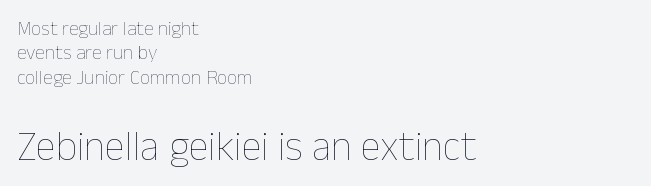
Q: Is the text bold? A: No.
Q: Is the text italic (slanted)? A: No, it is upright.
Q: Is the text underlined? A: No.
Q: How is the paragraph aligned? A: Left-aligned.
Q: Is the spacing between letters normal or unusually wide? A: Normal.
Q: Which block of text is set in a larger size, the first (top) or the second (bottom)? A: The second (bottom) one.
Q: Width (condensed, normal, or wide)? A: Normal.
Q: Stroke contrast? A: Low.
Q: x-height? A: Medium.
Q: Monospaced? A: No.
